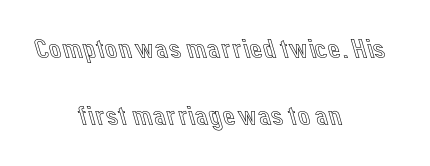
{"width": "normal", "x_height": "medium", "monospaced": "no", "underline": "no", "align": "center", "line_spacing": "loose", "line_spacing_ratio": 2.39, "letter_spacing": "normal", "letter_spacing_em": 0.0, "glyph_px": 28}
